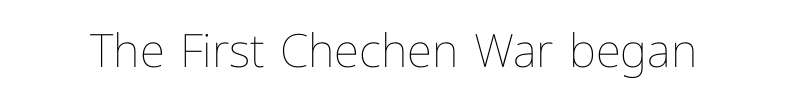
Default kerning and tracking; the words read as compact shapes. Compared with a typical body face, this is equally light or lighter still. Character widths vary here, with narrow letters taking less room than wide ones. Any mark beneath the type? The region is blank.
